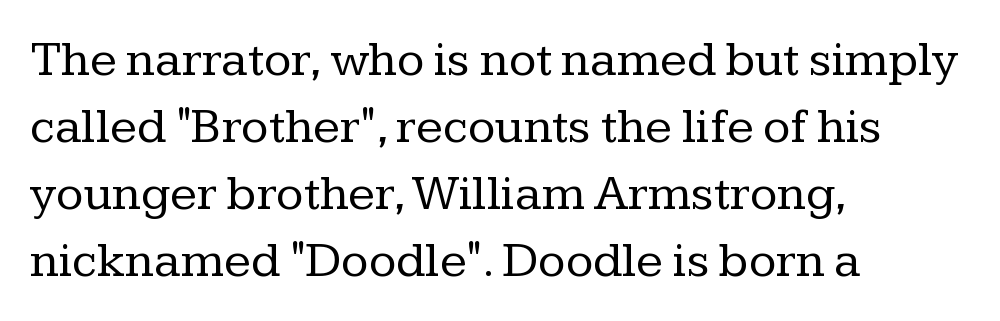
{"serif": "yes", "italic": "no", "bold": "no", "weight": "regular", "width": "normal", "stroke_contrast": "low", "x_height": "medium", "monospaced": "no", "underline": "no", "align": "left", "line_spacing": "normal", "line_spacing_ratio": 1.34, "letter_spacing": "normal", "letter_spacing_em": 0.0, "glyph_px": 50}
